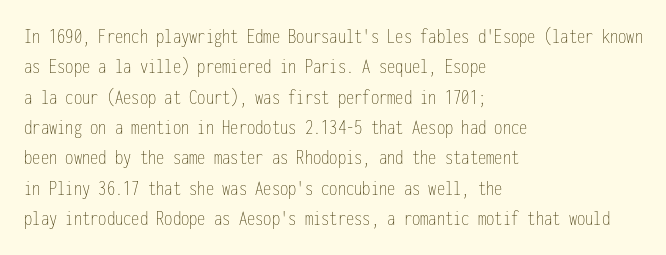
A quiet, ordinary-to-light weight characterises the typeface. The text block is weighted toward the left margin, trailing off unevenly rightward. This rendering leaves character spacing at its baseline value. Characters remain perfectly vertical along every line. The strip under each line holds only bare page.
